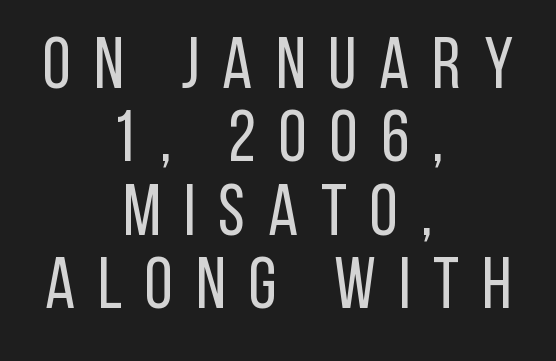
{"serif": "no", "italic": "no", "bold": "no", "weight": "regular", "width": "condensed", "stroke_contrast": "low", "x_height": "large", "monospaced": "no", "underline": "no", "align": "center", "line_spacing": "tight", "line_spacing_ratio": 1.02, "letter_spacing": "wide", "letter_spacing_em": 0.32, "glyph_px": 72}
